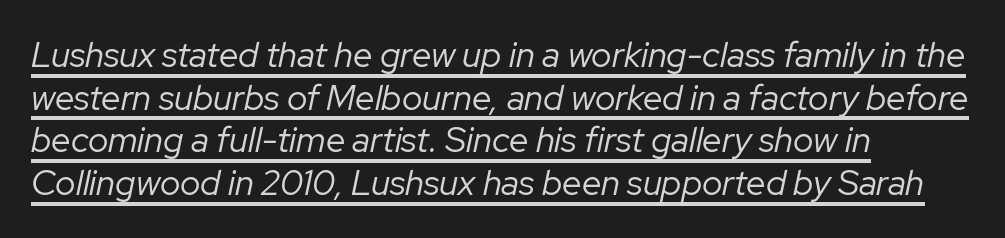
It's the slanting kind of type. The rendered words wear a rule along their underside. Reading down the block, your eye returns to a fixed left position each line. Is this a fixed-width face? No — the glyphs have proportional, varying widths. The typesetting does not lean heavy: it is not bold. Caption: standard tracking, unaltered.
